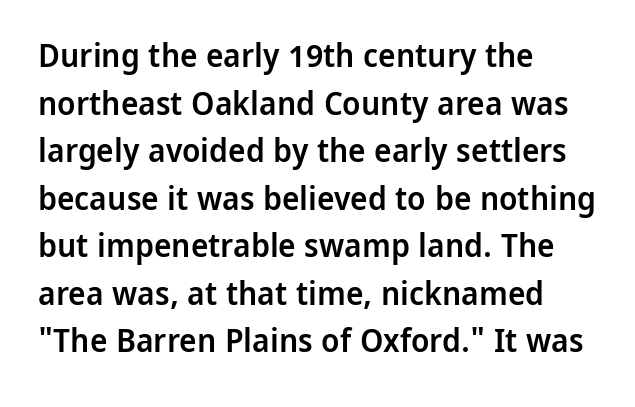
{"serif": "no", "italic": "no", "bold": "semi", "weight": "semibold", "width": "normal", "stroke_contrast": "low", "x_height": "medium", "monospaced": "no", "underline": "no", "align": "left", "line_spacing": "normal", "line_spacing_ratio": 1.44, "letter_spacing": "normal", "letter_spacing_em": 0.0, "glyph_px": 33}
